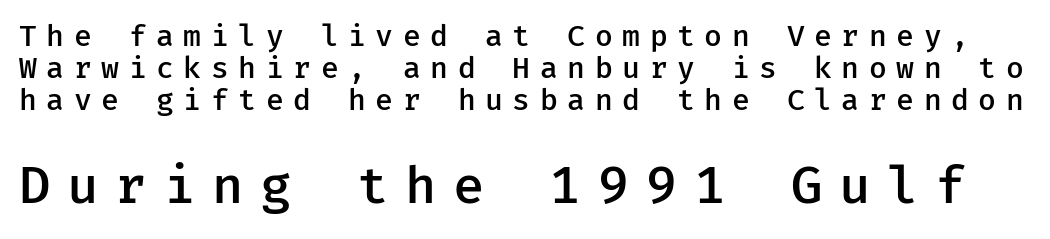
{"serif": "no", "italic": "no", "bold": "semi", "weight": "semibold", "width": "normal", "stroke_contrast": "low", "x_height": "medium", "monospaced": "yes", "underline": "no", "line_spacing": "tight", "line_spacing_ratio": 1.1, "letter_spacing": "wide", "letter_spacing_em": 0.33, "larger_block": "second", "size_ratio": 1.76, "glyph_px": 51}
